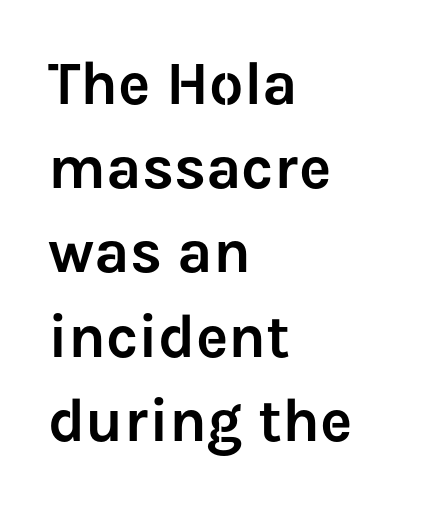
Q: Is the text italic (slanted)? A: No, it is upright.
Q: Is the typeface a serif or a sans-serif typeface? A: Sans-serif.
Q: Is the text underlined? A: No.
Q: How is the paragraph aligned? A: Left-aligned.
Q: Is the spacing between letters normal or unusually wide? A: Normal.
Q: Is the spacing between lines tight, normal or loose? A: Normal.
Q: Width (condensed, normal, or wide)? A: Normal.
Q: Stroke contrast? A: Low.
Q: x-height? A: Medium.
Q: Monospaced? A: No.
